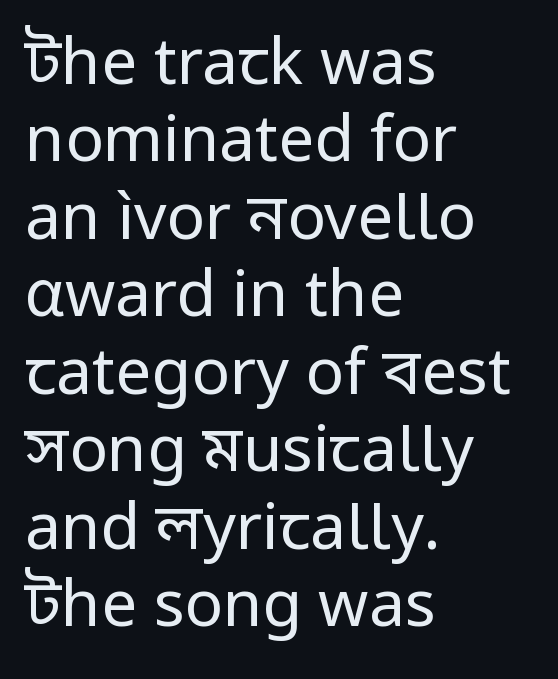
{"serif": "no", "italic": "no", "bold": "no", "weight": "regular", "width": "normal", "stroke_contrast": "low", "x_height": "medium", "monospaced": "no", "underline": "no", "align": "left", "line_spacing_ratio": 1.21, "letter_spacing": "normal", "letter_spacing_em": 0.0, "glyph_px": 64}
